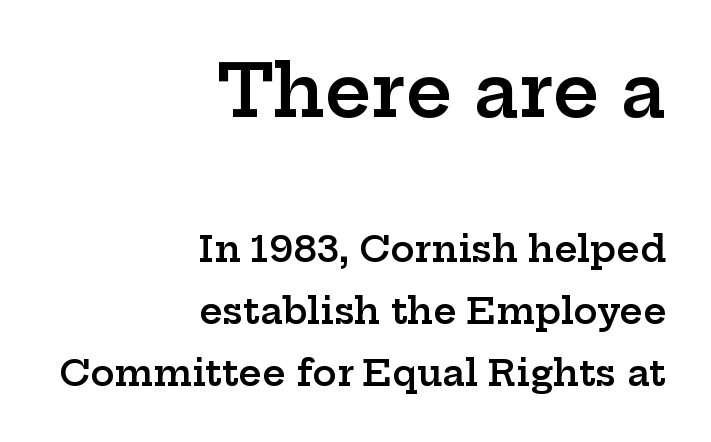
{"serif": "yes", "italic": "no", "bold": "semi", "weight": "semibold", "width": "wide", "stroke_contrast": "low", "x_height": "medium", "monospaced": "no", "underline": "no", "align": "right", "line_spacing_ratio": 1.72, "letter_spacing": "normal", "letter_spacing_em": 0.0, "larger_block": "first", "size_ratio": 2.0, "glyph_px": 72}
